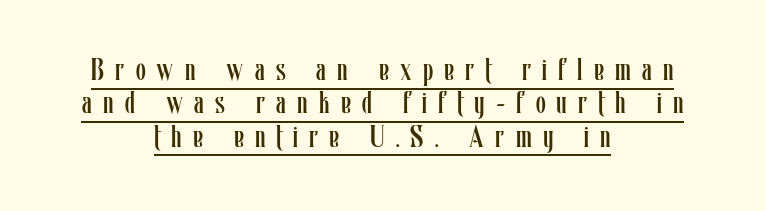
{"italic": "no", "bold": "no", "weight": "regular", "width": "condensed", "stroke_contrast": "low", "x_height": "medium", "monospaced": "no", "underline": "yes", "align": "center", "line_spacing": "tight", "line_spacing_ratio": 1.04, "letter_spacing": "wide", "letter_spacing_em": 0.35, "glyph_px": 32}
